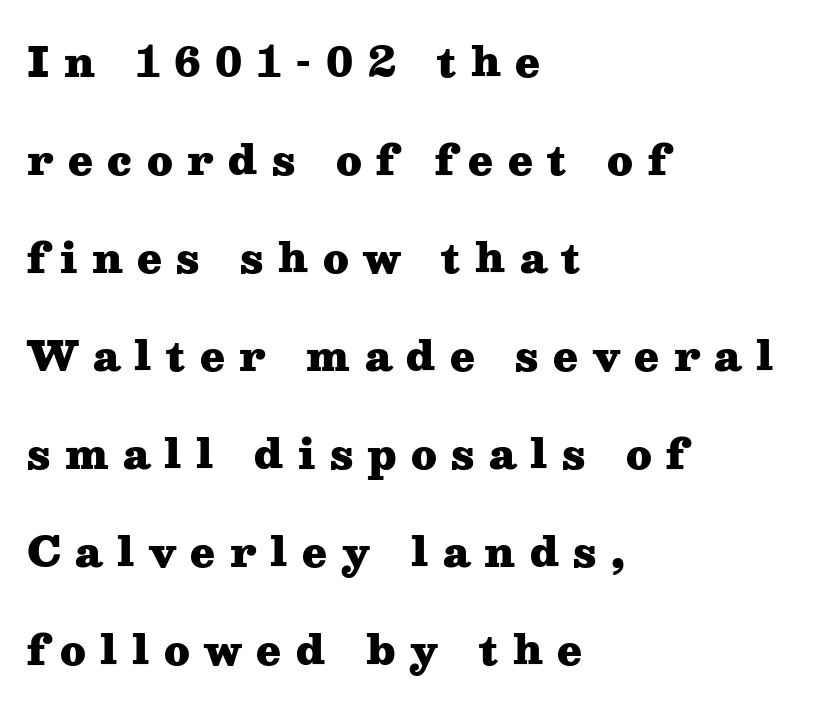
Q: Is the text bold? A: Yes.
Q: Is the text italic (slanted)? A: No, it is upright.
Q: Is the typeface a serif or a sans-serif typeface? A: Serif.
Q: Is the text underlined? A: No.
Q: How is the paragraph aligned? A: Left-aligned.
Q: Is the spacing between letters normal or unusually wide? A: Unusually wide.
Q: Is the spacing between lines tight, normal or loose? A: Loose.
Q: Width (condensed, normal, or wide)? A: Wide.
Q: Stroke contrast? A: Medium.
Q: x-height? A: Medium.
Q: Monospaced? A: No.
